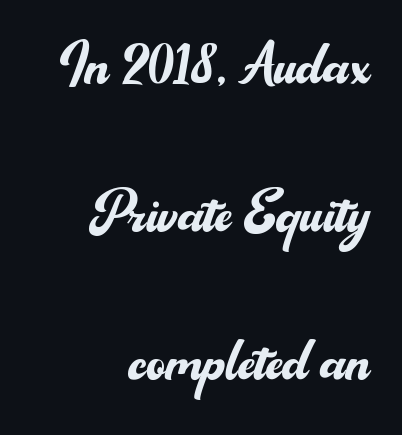
The image shows 73 px regular-weight sans-serif type; set right-aligned, loose line spacing (2.03x), normal letter spacing, not underlined; medium stroke contrast and a small x-height.
